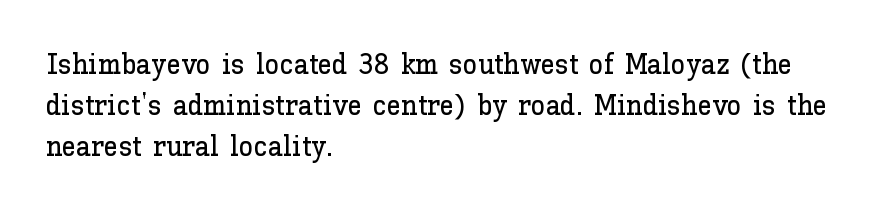
Q: Is the text italic (slanted)? A: No, it is upright.
Q: Is the text underlined? A: No.
Q: How is the paragraph aligned? A: Left-aligned.
Q: Is the spacing between letters normal or unusually wide? A: Normal.
Q: Is the spacing between lines tight, normal or loose? A: Normal.
Q: Width (condensed, normal, or wide)? A: Normal.
Q: Stroke contrast? A: Low.
Q: x-height? A: Medium.
Q: Monospaced? A: No.
